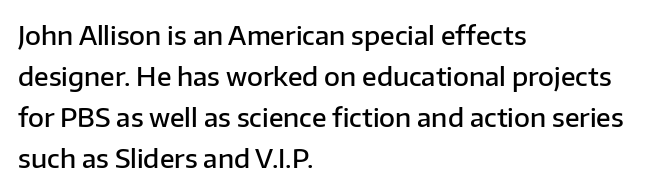
The image shows 26 px text type, upright; set left-aligned, normal line spacing (1.58x), normal letter spacing, not underlined.
